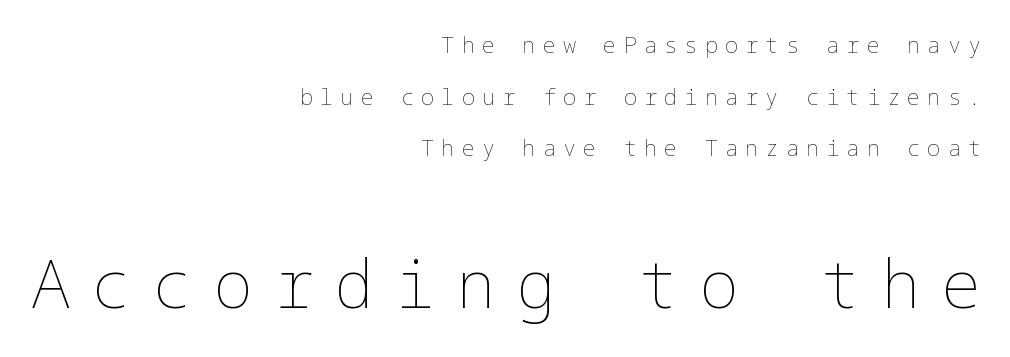
{"italic": "no", "bold": "no", "weight": "thin", "width": "normal", "stroke_contrast": "low", "x_height": "medium", "underline": "no", "align": "right", "line_spacing": "loose", "line_spacing_ratio": 2.35, "letter_spacing": "wide", "letter_spacing_em": 0.32, "larger_block": "second", "size_ratio": 3.0, "glyph_px": 66}
